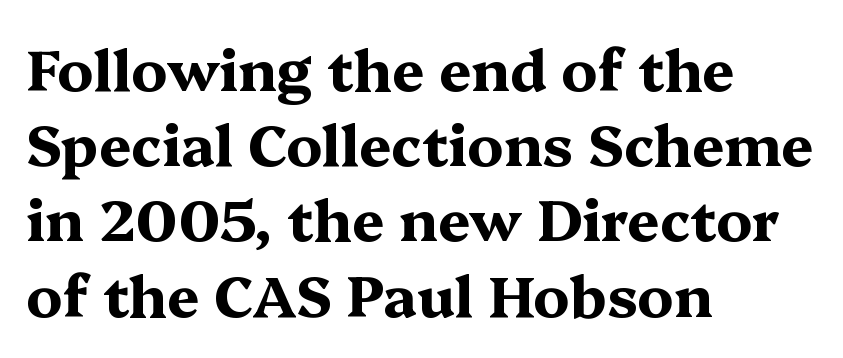
Q: Is the text bold? A: Yes.
Q: Is the text italic (slanted)? A: No, it is upright.
Q: Is the typeface a serif or a sans-serif typeface? A: Serif.
Q: Is the text underlined? A: No.
Q: How is the paragraph aligned? A: Left-aligned.
Q: Is the spacing between letters normal or unusually wide? A: Normal.
Q: Is the spacing between lines tight, normal or loose? A: Normal.
Q: Width (condensed, normal, or wide)? A: Wide.
Q: Stroke contrast? A: Medium.
Q: x-height? A: Medium.
Q: Monospaced? A: No.
